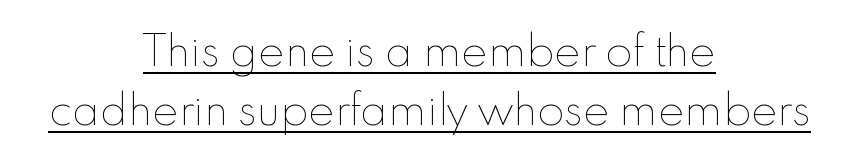
The image shows 40 px thin type, upright; set centered, normal line spacing (1.48x), normal letter spacing, underlined; a small x-height.
